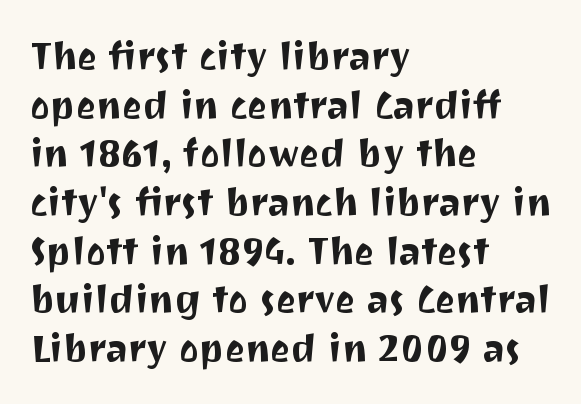
Q: Is the text italic (slanted)? A: No, it is upright.
Q: Is the typeface a serif or a sans-serif typeface? A: Sans-serif.
Q: Is the text underlined? A: No.
Q: How is the paragraph aligned? A: Left-aligned.
Q: Is the spacing between letters normal or unusually wide? A: Normal.
Q: Is the spacing between lines tight, normal or loose? A: Normal.
Q: Width (condensed, normal, or wide)? A: Normal.
Q: Stroke contrast? A: Medium.
Q: x-height? A: Medium.
Q: Monospaced? A: No.
